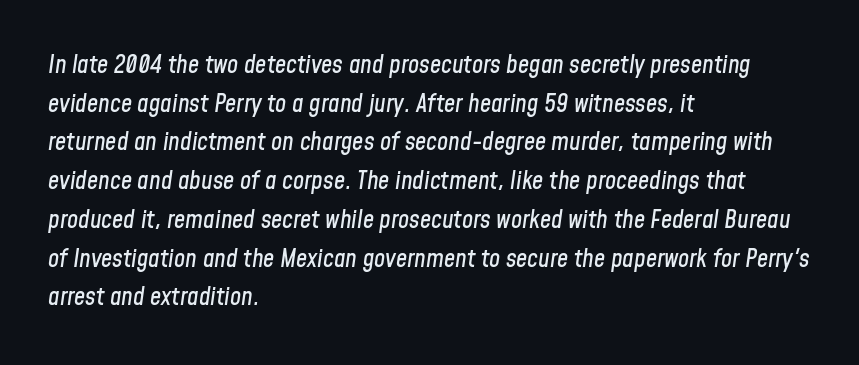
The image shows 25 px text type, italic (leaning right); set left-aligned, normal line spacing (1.55x), normal letter spacing, not underlined.
